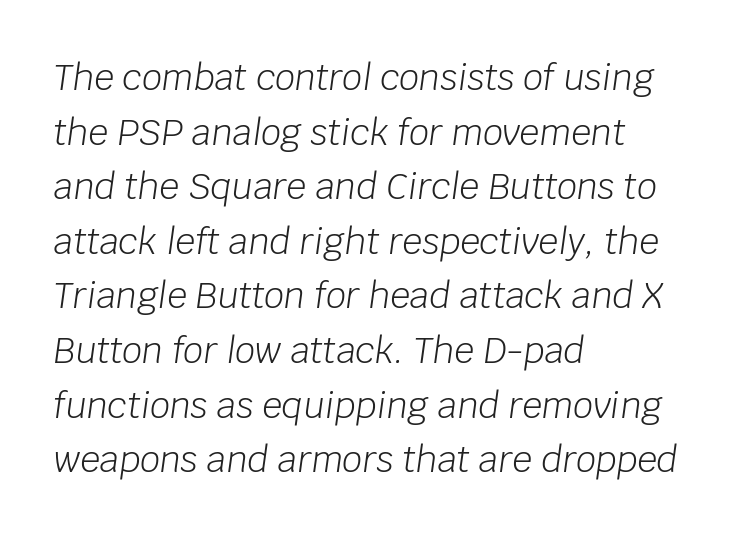
The image shows 35 px light type, italic (leaning right); set left-aligned, normal line spacing (1.56x), normal letter spacing, not underlined; low stroke contrast and a large x-height.
